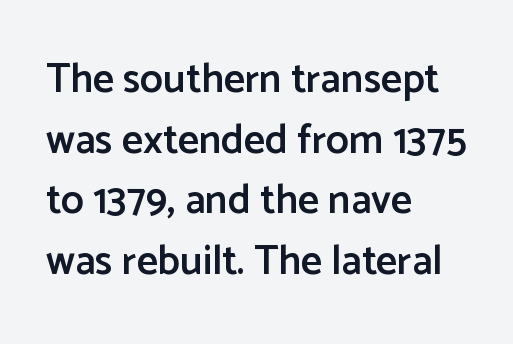
You could call the tracking neutral — neither tight nor loose. Semibold letterforms, between regular and bold. Unmarked baselines from the first word to the last. In terms of letterform style, serifs are entirely absent.
